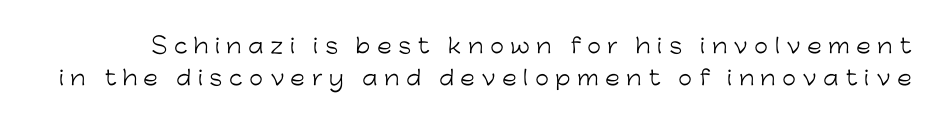
Q: Is the text bold? A: No.
Q: Is the text italic (slanted)? A: No, it is upright.
Q: Is the text underlined? A: No.
Q: Is the spacing between letters normal or unusually wide? A: Unusually wide.
Q: Is the spacing between lines tight, normal or loose? A: Normal.
